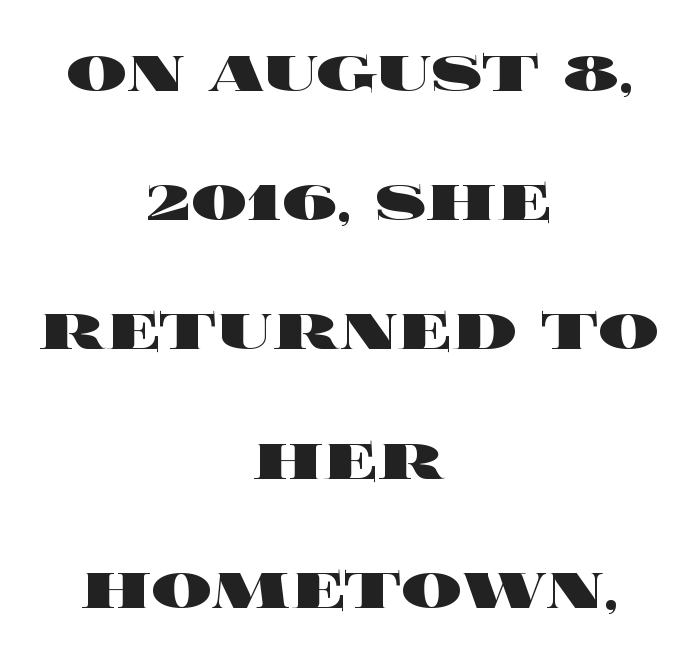
What stands out about the letter spacing? Nothing — it is the standard amount. Teacher's note: observe the equal gaps on both sides — that is centered alignment. The lettering stays uniformly vertical, giving the passage a roman look. Varying glyph widths throughout — classic text-font behaviour. Compared with typical paragraphs, the rows here are spaced about the same.
